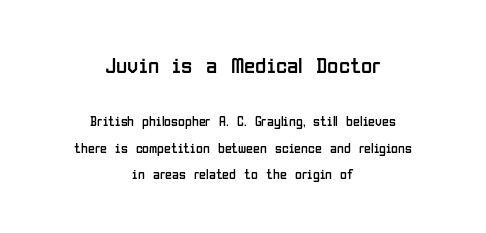
Q: Is the text bold? A: No.
Q: Is the text italic (slanted)? A: No, it is upright.
Q: Is the text underlined? A: No.
Q: How is the paragraph aligned? A: Centered.
Q: Is the spacing between letters normal or unusually wide? A: Normal.
Q: Is the spacing between lines tight, normal or loose? A: Loose.
Q: Which block of text is set in a larger size, the first (top) or the second (bottom)? A: The first (top) one.
